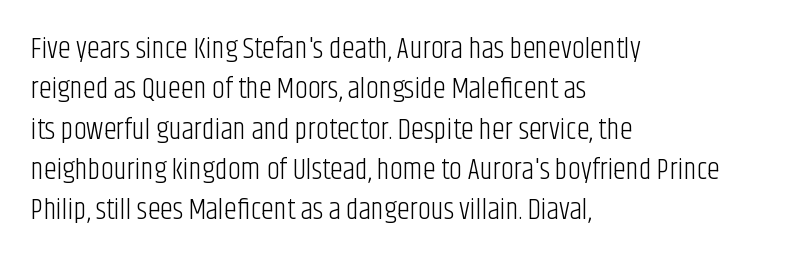
{"serif": "no", "italic": "no", "bold": "no", "weight": "light", "width": "condensed", "stroke_contrast": "low", "x_height": "large", "monospaced": "no", "underline": "no", "align": "left", "line_spacing": "normal", "line_spacing_ratio": 1.39, "letter_spacing": "normal", "letter_spacing_em": 0.0, "glyph_px": 29}
